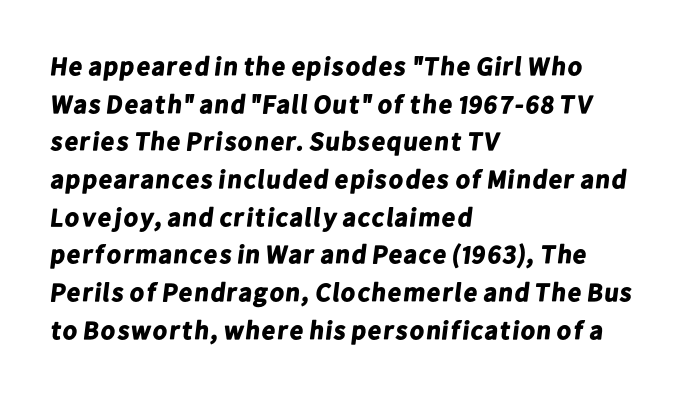
Check the space under the baseline: it is left empty. Summary of weight: heavy, a full bold. Layout note: lines flush left. The letters sit at their default tracking, neither squeezed nor spread. Interline gaps are of average width in this sample.
